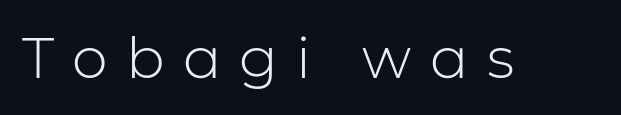
The image shows 57 px light sans-serif type, upright; set unusually wide letter spacing (+0.32 em), not underlined; low stroke contrast and a medium x-height.
